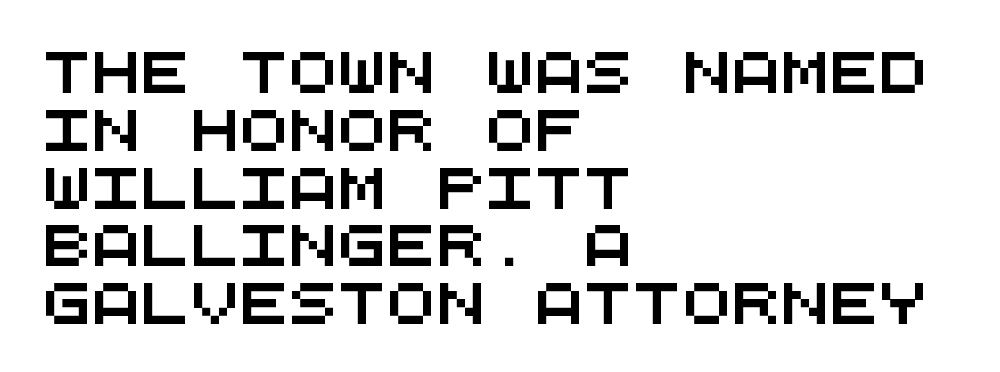
The image shows 41 px wide sans-serif type, monospaced; set left-aligned, normal line spacing (1.41x), normal letter spacing, not underlined; medium stroke contrast and a large x-height.
